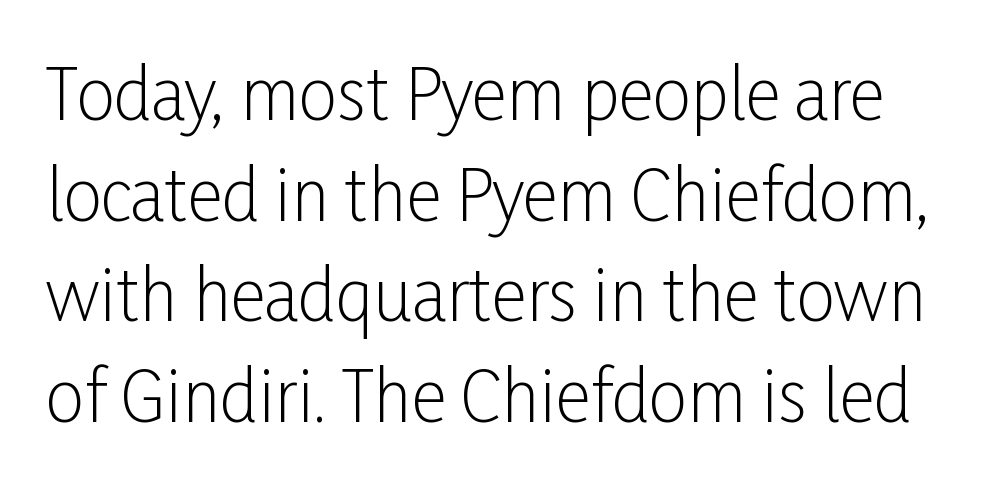
The font's upright variant was chosen for this text. Nothing unusual about the tracking: characters are spaced as the font intends. The typeface has the unassuming heft of standard copy or less. In terms of leading, this rendering sits right in the middle. The font family rendered here belongs to the sans-serif group.
